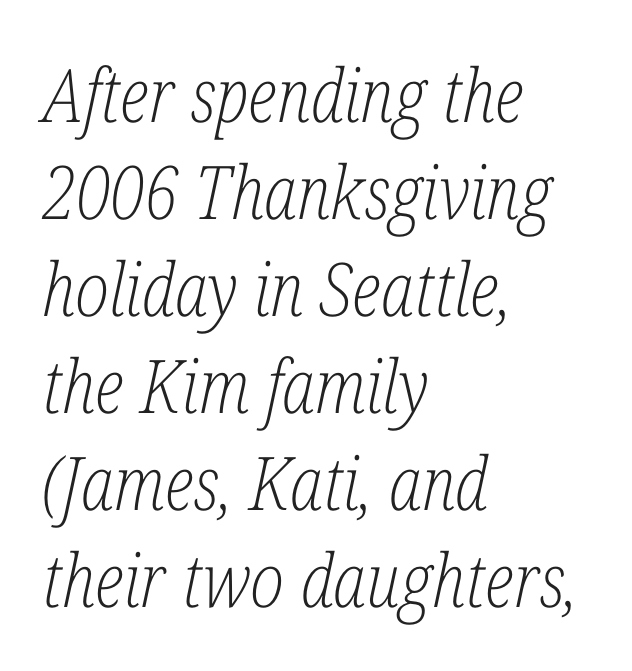
Think of a printed novel: that variable character pitch is what you see here. Compared with typical paragraphs, the rows here are spaced about the same. Nothing unusual about the tracking: characters are spaced as the font intends. Descenders are the only things crossing below the line.
